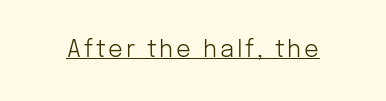
{"italic": "no", "bold": "no", "underline": "yes", "glyph_px": 23}
